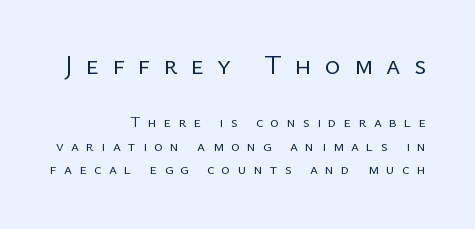
The image shows 27 px text type, upright; set right-aligned, normal line spacing (1.57x), unusually wide letter spacing (+0.49 em), not underlined; the first (top) block is 1.8x larger.
